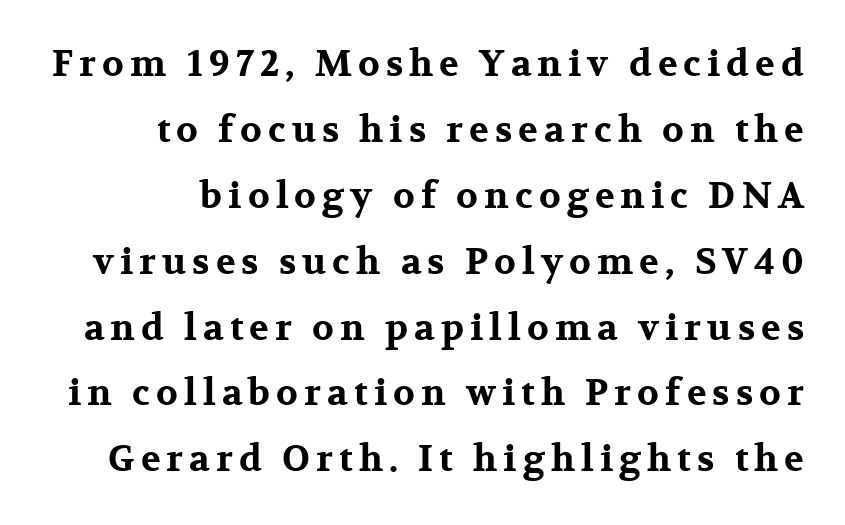
{"serif": "yes", "italic": "no", "bold": "yes", "weight": "bold", "width": "wide", "stroke_contrast": "medium", "x_height": "medium", "monospaced": "no", "underline": "no", "align": "right", "line_spacing_ratio": 1.83, "glyph_px": 36}
